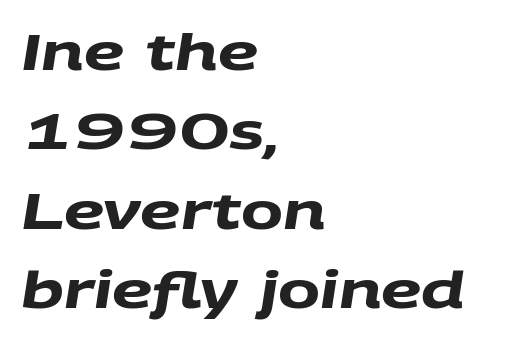
Q: Is the text bold? A: Yes.
Q: Is the typeface a serif or a sans-serif typeface? A: Sans-serif.
Q: Is the text underlined? A: No.
Q: How is the paragraph aligned? A: Left-aligned.
Q: Is the spacing between letters normal or unusually wide? A: Normal.
Q: Is the spacing between lines tight, normal or loose? A: Normal.
Q: Width (condensed, normal, or wide)? A: Wide.
Q: Stroke contrast? A: Medium.
Q: x-height? A: Large.
Q: Monospaced? A: No.
